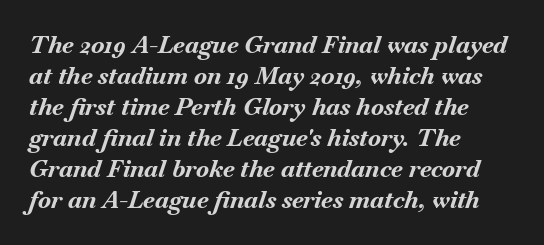
The zone under the glyphs is completely vacant. Casual observation: everything's shoved over to the left. The horizontal fit of the characters is conventional and even. Slant detected: the letters are inclined. The face used here has the dense, thick strokes of a bold. Reading down the column, the eye jumps a familiar distance to each next line.
